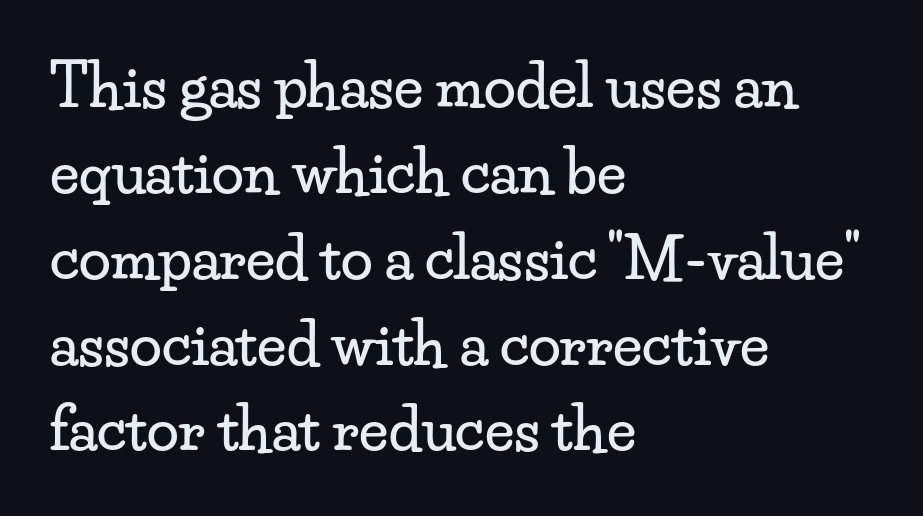
{"serif": "yes", "italic": "no", "width": "wide", "stroke_contrast": "low", "x_height": "small", "monospaced": "no", "underline": "no", "align": "left", "line_spacing": "normal", "line_spacing_ratio": 1.48, "letter_spacing": "normal", "letter_spacing_em": 0.0, "glyph_px": 58}
